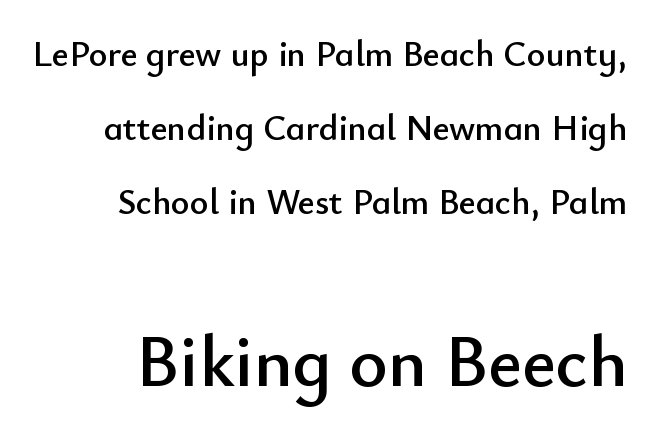
{"serif": "no", "italic": "no", "width": "normal", "stroke_contrast": "low", "x_height": "small", "monospaced": "no", "underline": "no", "line_spacing": "loose", "line_spacing_ratio": 2.06, "letter_spacing": "normal", "letter_spacing_em": 0.0, "larger_block": "second", "size_ratio": 2.03, "glyph_px": 73}
